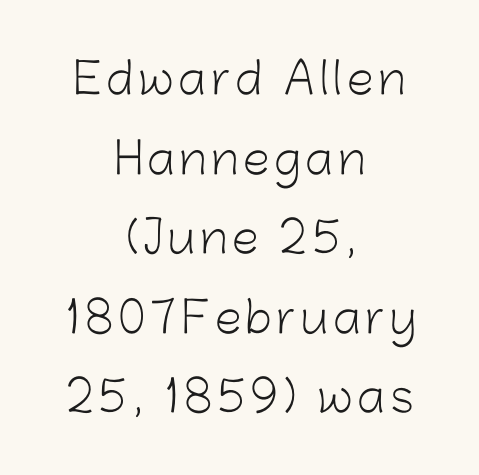
{"serif": "no", "italic": "no", "bold": "no", "weight": "light", "width": "normal", "stroke_contrast": "low", "x_height": "medium", "monospaced": "no", "underline": "no", "align": "center", "line_spacing_ratio": 1.85, "glyph_px": 43}
